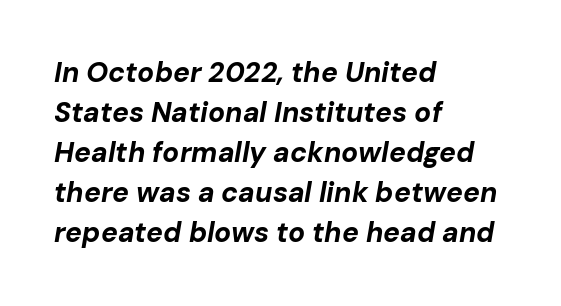
Q: Is the text bold? A: Yes.
Q: Is the text italic (slanted)? A: Yes, it leans right by about 10 degrees.
Q: Is the text underlined? A: No.
Q: How is the paragraph aligned? A: Left-aligned.
Q: Is the spacing between letters normal or unusually wide? A: Normal.
Q: Is the spacing between lines tight, normal or loose? A: Normal.
Q: Width (condensed, normal, or wide)? A: Normal.
Q: Stroke contrast? A: Low.
Q: x-height? A: Medium.
Q: Monospaced? A: No.
